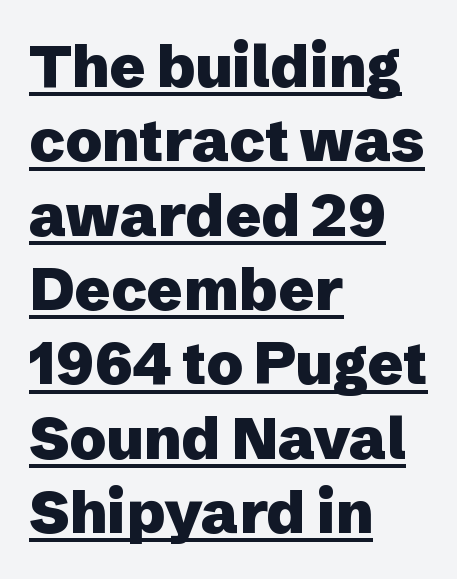
Tall strokes in this sample are plumb rather than angled. The face used here is proportionally spaced, like ordinary book or web type. A dark, heavy texture on the line: the type is bold. Where is the straight margin? On the left. In terms of letterspacing, this is plain default setting. In designer terms, the underline attribute is active on this setting.
